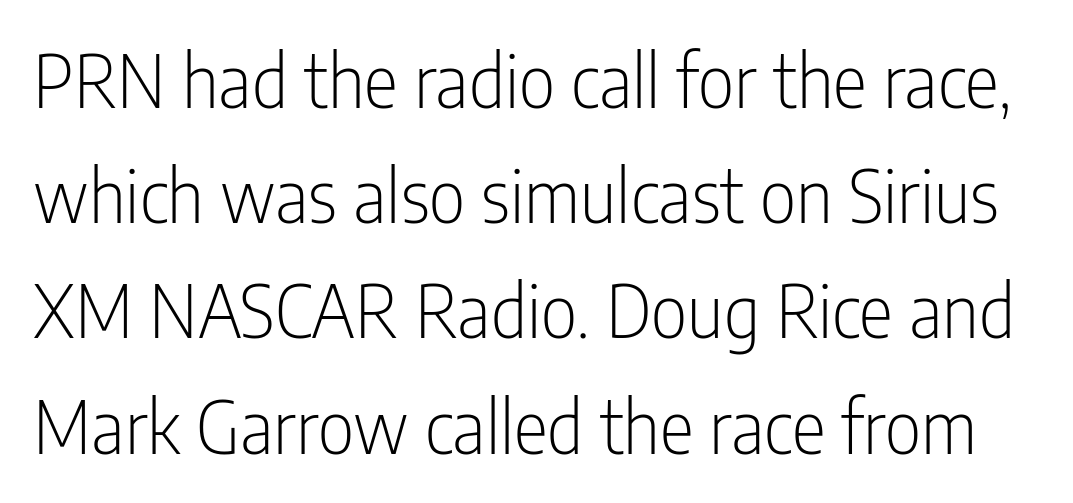
Q: Is the text bold? A: No.
Q: Is the text italic (slanted)? A: No, it is upright.
Q: Is the typeface a serif or a sans-serif typeface? A: Sans-serif.
Q: Is the text underlined? A: No.
Q: Is the spacing between letters normal or unusually wide? A: Normal.
Q: Is the spacing between lines tight, normal or loose? A: Normal.
Q: Width (condensed, normal, or wide)? A: Condensed.
Q: Stroke contrast? A: Low.
Q: x-height? A: Medium.
Q: Monospaced? A: No.
